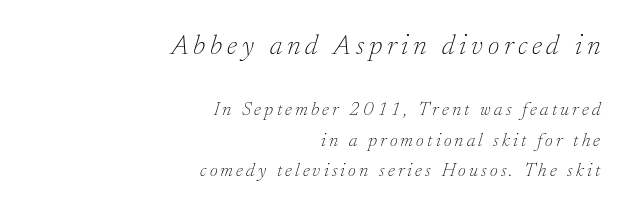
Think of a printed novel: that variable character pitch is what you see here. The space between consecutive lines is moderate. Honestly, there is no underline to notice here at all. The letters in the upper block stand taller than those in the block below.
